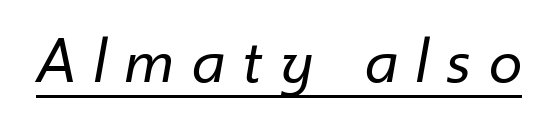
The image shows 67 px regular-weight type, italic (leaning right); set unusually wide letter spacing (+0.29 em), underlined; low stroke contrast and a small x-height.
